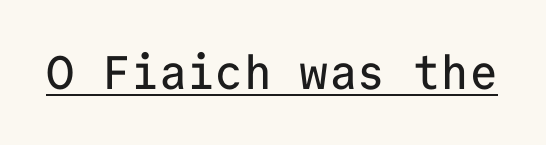
{"serif": "no", "italic": "no", "width": "normal", "stroke_contrast": "low", "x_height": "medium", "monospaced": "yes", "underline": "yes", "letter_spacing": "normal", "letter_spacing_em": 0.0, "glyph_px": 47}
